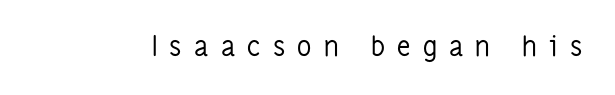
Q: Is the text bold? A: No.
Q: Is the text italic (slanted)? A: No, it is upright.
Q: Is the typeface a serif or a sans-serif typeface? A: Sans-serif.
Q: Is the text underlined? A: No.
Q: Is the spacing between letters normal or unusually wide? A: Unusually wide.
Q: Width (condensed, normal, or wide)? A: Condensed.
Q: Stroke contrast? A: Low.
Q: x-height? A: Medium.
Q: Monospaced? A: No.
